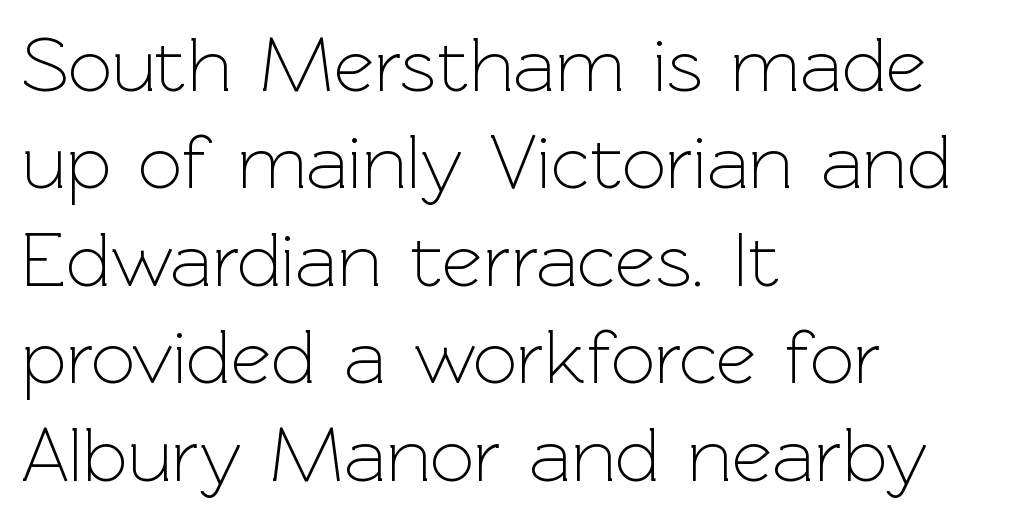
Q: Is the text bold? A: No.
Q: Is the text italic (slanted)? A: No, it is upright.
Q: Is the typeface a serif or a sans-serif typeface? A: Sans-serif.
Q: Is the text underlined? A: No.
Q: How is the paragraph aligned? A: Left-aligned.
Q: Is the spacing between letters normal or unusually wide? A: Normal.
Q: Is the spacing between lines tight, normal or loose? A: Normal.
Q: Width (condensed, normal, or wide)? A: Normal.
Q: x-height? A: Medium.
Q: Monospaced? A: No.
